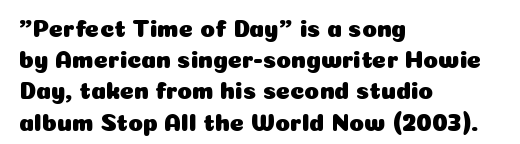
Does the copy run flush right? No — it runs flush left. The font's upright variant was chosen for this text. Descender tails drop into unmarked territory. Reading down the column, the eye jumps a familiar distance to each next line.
